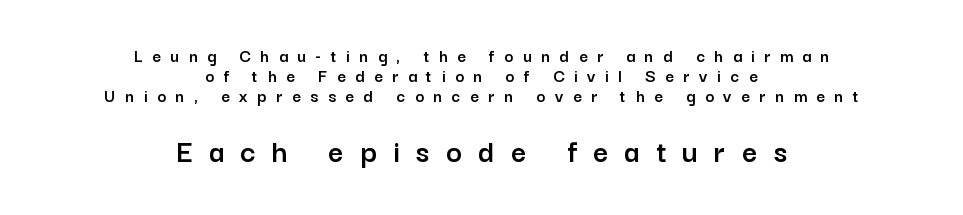
{"serif": "no", "italic": "no", "width": "normal", "stroke_contrast": "low", "x_height": "medium", "monospaced": "no", "underline": "no", "align": "center", "line_spacing": "tight", "line_spacing_ratio": 1.06, "letter_spacing": "wide", "letter_spacing_em": 0.5, "larger_block": "second", "size_ratio": 1.74, "glyph_px": 33}
